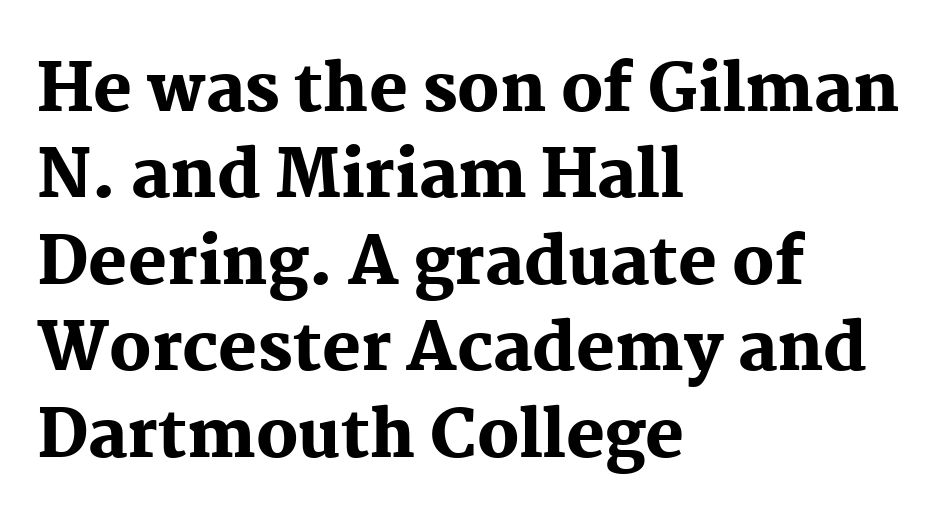
The image shows 65 px heavy serif type, upright; set left-aligned, normal line spacing (1.33x), normal letter spacing, not underlined; medium stroke contrast and a medium x-height.
